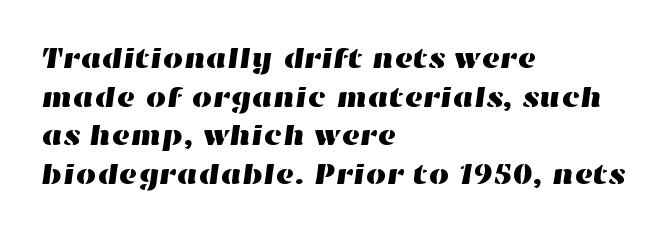
Q: Is the text underlined? A: No.
Q: How is the paragraph aligned? A: Left-aligned.
Q: Is the spacing between letters normal or unusually wide? A: Normal.
Q: Is the spacing between lines tight, normal or loose? A: Normal.
Q: Width (condensed, normal, or wide)? A: Wide.
Q: Stroke contrast? A: High.
Q: x-height? A: Medium.
Q: Monospaced? A: No.
